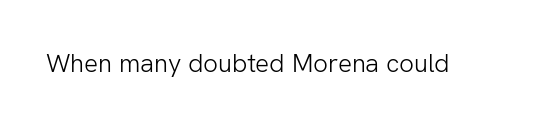
{"italic": "no", "bold": "no", "underline": "no", "letter_spacing": "normal", "letter_spacing_em": 0.0, "glyph_px": 26}
